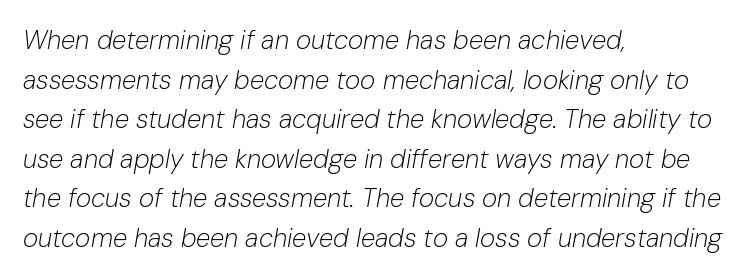
Q: Is the text bold? A: No.
Q: Is the text italic (slanted)? A: Yes, it leans right by about 10 degrees.
Q: Is the text underlined? A: No.
Q: How is the paragraph aligned? A: Left-aligned.
Q: Is the spacing between letters normal or unusually wide? A: Normal.
Q: Is the spacing between lines tight, normal or loose? A: Normal.
